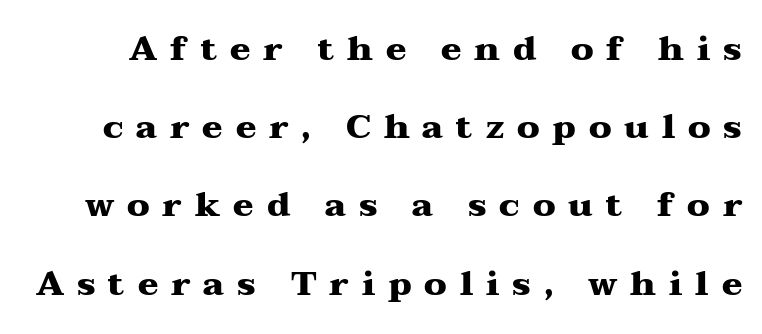
Q: Is the text bold? A: Yes.
Q: Is the text italic (slanted)? A: No, it is upright.
Q: Is the typeface a serif or a sans-serif typeface? A: Serif.
Q: Is the text underlined? A: No.
Q: Is the spacing between letters normal or unusually wide? A: Unusually wide.
Q: Is the spacing between lines tight, normal or loose? A: Loose.
Q: Width (condensed, normal, or wide)? A: Wide.
Q: Stroke contrast? A: Medium.
Q: x-height? A: Medium.
Q: Monospaced? A: No.
